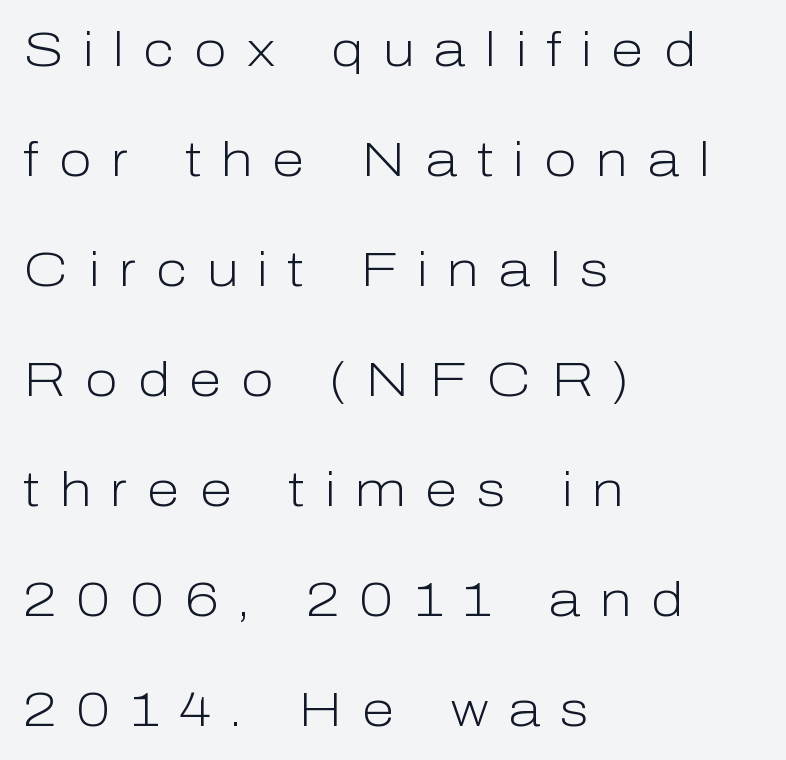
The image shows 48 px light sans-serif type, upright; set left-aligned, loose line spacing (2.29x), unusually wide letter spacing (+0.41 em), not underlined; low stroke contrast and a medium x-height.
